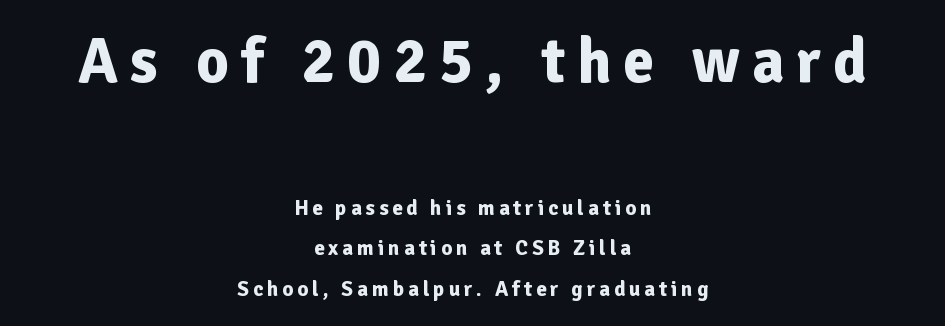
Q: Is the text bold? A: Yes.
Q: Is the text italic (slanted)? A: No, it is upright.
Q: Is the typeface a serif or a sans-serif typeface? A: Sans-serif.
Q: Is the text underlined? A: No.
Q: How is the paragraph aligned? A: Centered.
Q: Is the spacing between lines tight, normal or loose? A: Loose.
Q: Which block of text is set in a larger size, the first (top) or the second (bottom)? A: The first (top) one.
Q: Width (condensed, normal, or wide)? A: Normal.
Q: Stroke contrast? A: Low.
Q: x-height? A: Medium.
Q: Monospaced? A: No.
